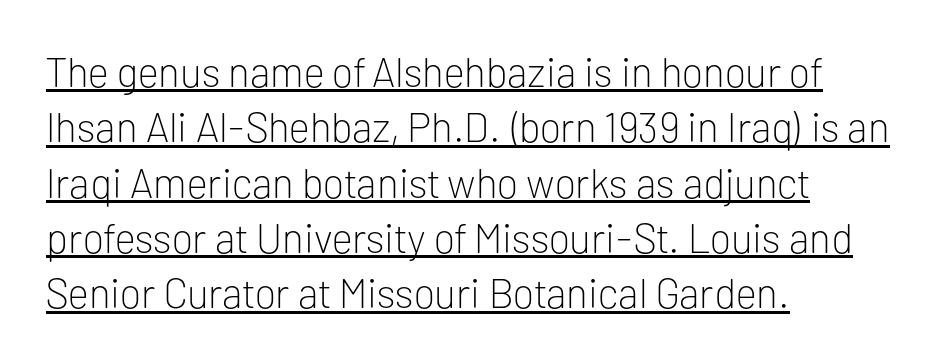
{"serif": "no", "italic": "no", "bold": "no", "weight": "light", "width": "normal", "stroke_contrast": "low", "x_height": "medium", "monospaced": "no", "underline": "yes", "align": "left", "line_spacing": "normal", "line_spacing_ratio": 1.35, "letter_spacing": "normal", "letter_spacing_em": 0.0, "glyph_px": 41}
